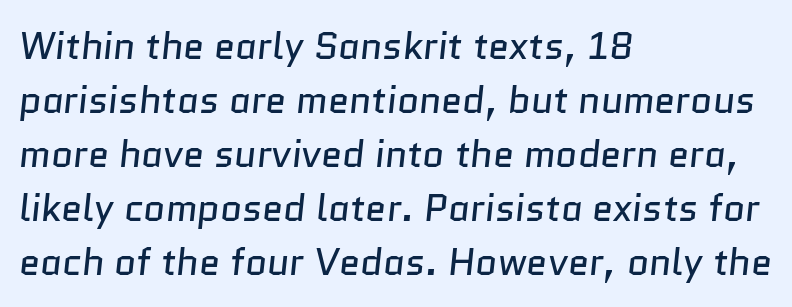
Q: Is the text bold? A: No.
Q: Is the typeface a serif or a sans-serif typeface? A: Sans-serif.
Q: Is the text underlined? A: No.
Q: How is the paragraph aligned? A: Left-aligned.
Q: Is the spacing between letters normal or unusually wide? A: Normal.
Q: Is the spacing between lines tight, normal or loose? A: Normal.
Q: Width (condensed, normal, or wide)? A: Normal.
Q: Stroke contrast? A: Low.
Q: x-height? A: Medium.
Q: Monospaced? A: No.
